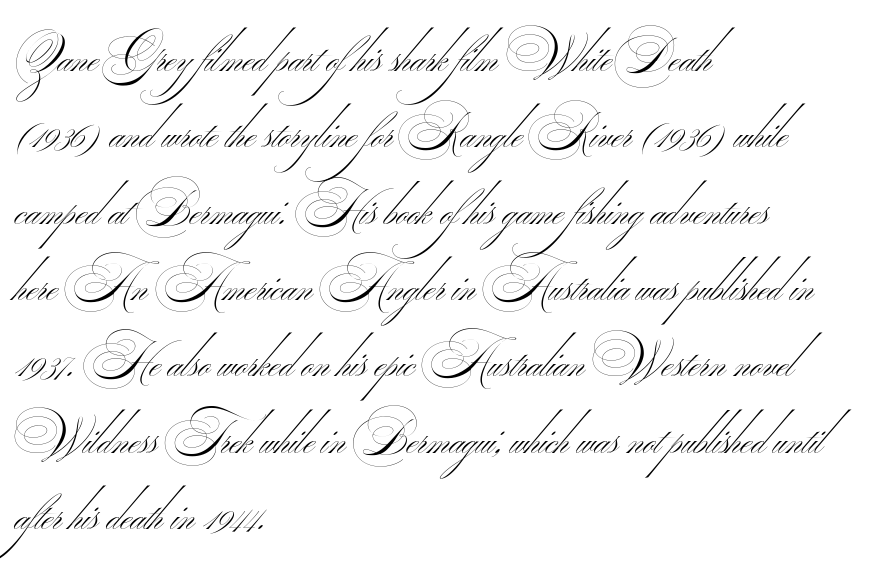
Q: Is the text bold? A: No.
Q: Is the typeface a serif or a sans-serif typeface? A: Sans-serif.
Q: Is the text underlined? A: No.
Q: How is the paragraph aligned? A: Left-aligned.
Q: Is the spacing between letters normal or unusually wide? A: Normal.
Q: Is the spacing between lines tight, normal or loose? A: Normal.
Q: Width (condensed, normal, or wide)? A: Wide.
Q: Stroke contrast? A: Medium.
Q: Monospaced? A: No.
